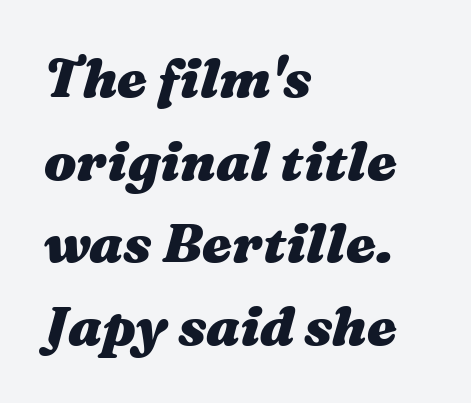
Reading down the block, your eye returns to a fixed left position each line. The letters advance in unequal steps, a hallmark of proportional type. If you measured baseline to baseline, you'd find a middling distance. What stands out about the letter spacing? Nothing — it is the standard amount. How heavy is the stroke? Heavy — this is a bold.
